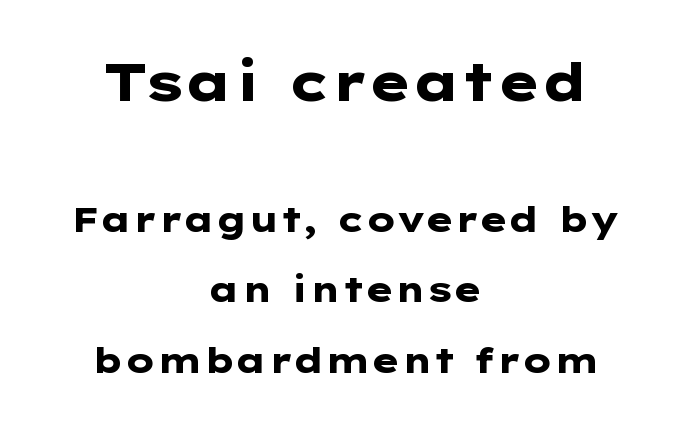
The image shows 53 px heavy, wide sans-serif type, upright; set centered, loose line spacing (2.01x), normal letter spacing, not underlined; the first (top) block is 1.51x larger; low stroke contrast and a medium x-height.
